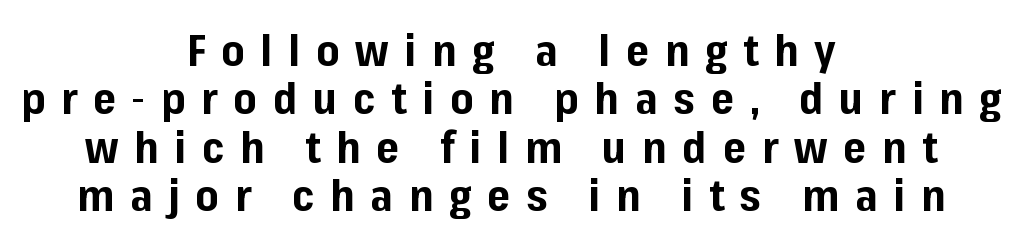
{"serif": "no", "italic": "no", "bold": "yes", "weight": "bold", "width": "normal", "stroke_contrast": "low", "x_height": "medium", "monospaced": "no", "underline": "no", "align": "center", "line_spacing": "tight", "line_spacing_ratio": 1.1, "letter_spacing": "wide", "letter_spacing_em": 0.36, "glyph_px": 44}
